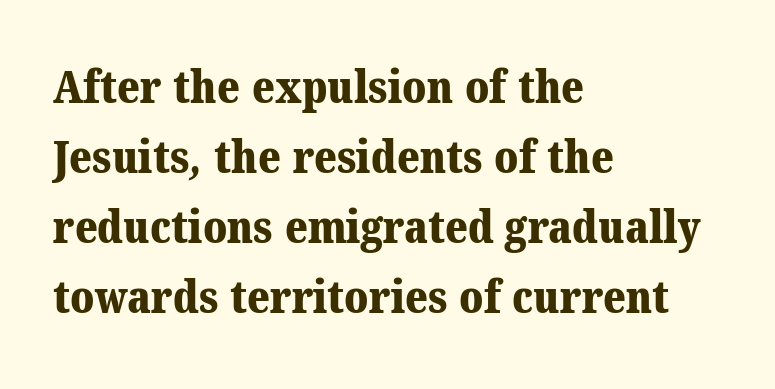
Q: Is the text bold? A: Yes.
Q: Is the typeface a serif or a sans-serif typeface? A: Serif.
Q: Is the text underlined? A: No.
Q: How is the paragraph aligned? A: Left-aligned.
Q: Is the spacing between letters normal or unusually wide? A: Normal.
Q: Is the spacing between lines tight, normal or loose? A: Normal.
Q: Width (condensed, normal, or wide)? A: Normal.
Q: Stroke contrast? A: Medium.
Q: x-height? A: Medium.
Q: Monospaced? A: No.
